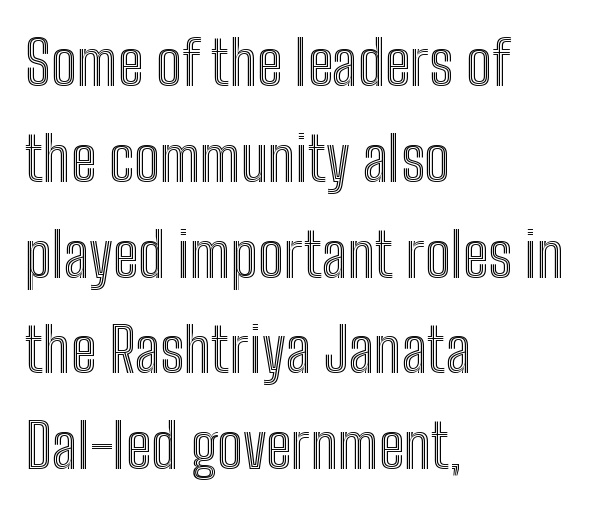
The letterforms sit shoulder to shoulder at normal distance. The axis of the letterforms is exactly vertical. The string is rendered with underlining switched off. The text block is weighted toward the left margin, trailing off unevenly rightward.
